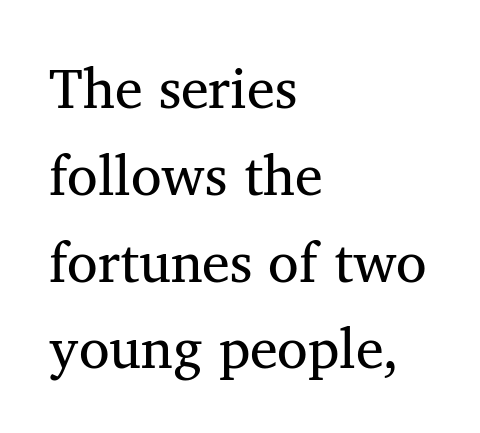
Upright lettering throughout. The passage is arranged the way most books set body copy — flush left. What kind of face is this? One with serifs. These lines are rendered in a variable-pitch font. Baseline-to-baseline distance is the conventional proportion of letter height.
